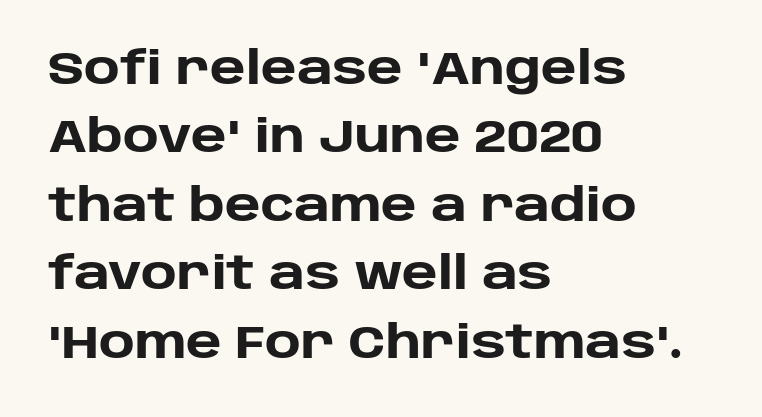
{"serif": "no", "italic": "no", "bold": "yes", "weight": "heavy", "width": "normal", "stroke_contrast": "low", "x_height": "large", "monospaced": "no", "underline": "no", "align": "left", "line_spacing": "normal", "line_spacing_ratio": 1.52, "letter_spacing": "normal", "letter_spacing_em": 0.0, "glyph_px": 45}
